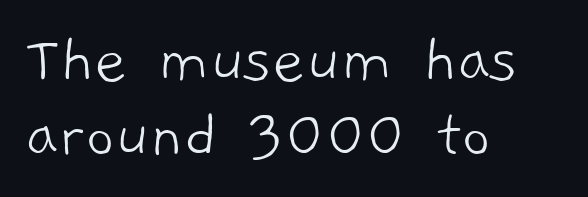
{"serif": "no", "bold": "no", "weight": "light", "width": "normal", "stroke_contrast": "low", "x_height": "medium", "monospaced": "no", "underline": "no", "align": "left", "line_spacing": "tight", "line_spacing_ratio": 1.05, "letter_spacing": "normal", "letter_spacing_em": 0.0, "glyph_px": 71}
